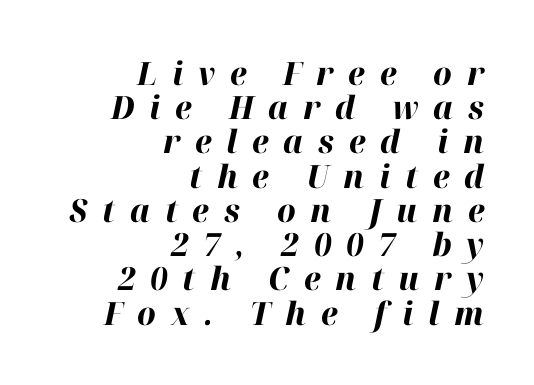
One glance says dense: line gaps are narrower than usual. Caption: multi-line text, flush right, ragged left. Each word looks stretched out because of the extra space between its letters. Character widths vary here, with narrow letters taking less room than wide ones.
